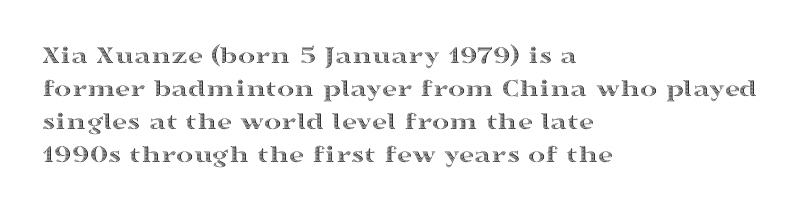
Q: Is the text italic (slanted)? A: No, it is upright.
Q: Is the text underlined? A: No.
Q: How is the paragraph aligned? A: Left-aligned.
Q: Is the spacing between letters normal or unusually wide? A: Normal.
Q: Is the spacing between lines tight, normal or loose? A: Normal.
